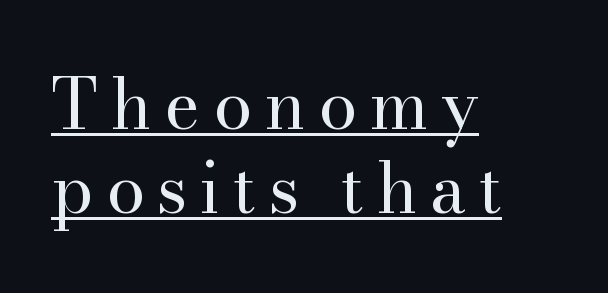
{"serif": "yes", "italic": "no", "bold": "no", "weight": "regular", "width": "normal", "stroke_contrast": "high", "x_height": "small", "monospaced": "no", "underline": "yes", "align": "left", "line_spacing_ratio": 1.22, "glyph_px": 69}
